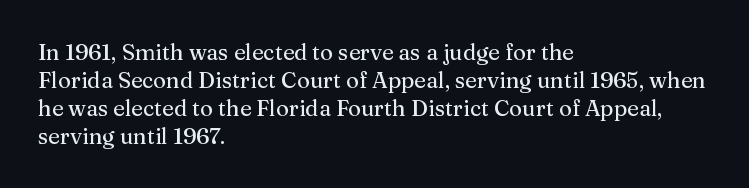
The image shows 22 px text type, upright; set left-aligned, normal line spacing (1.27x), normal letter spacing, not underlined.
